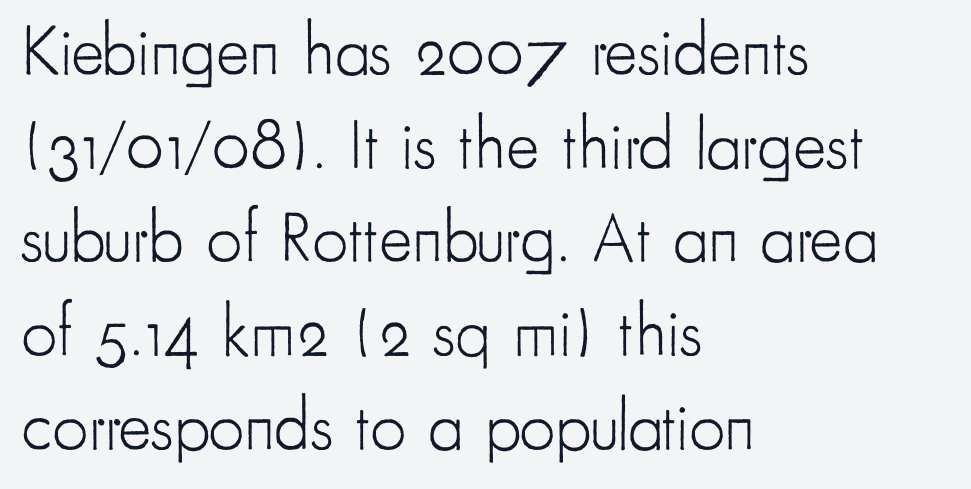
This rendering employs a face without finishing strokes, i.e., a sans-serif. The rendering uses natural spacing where letterforms have individual widths. The line-height multiplier appears to be the usual default. Horizontal alignment here is leftward, the default for most running prose. The letters stand straight up with perfectly vertical stems. In terms of letterspacing, this is plain default setting.
